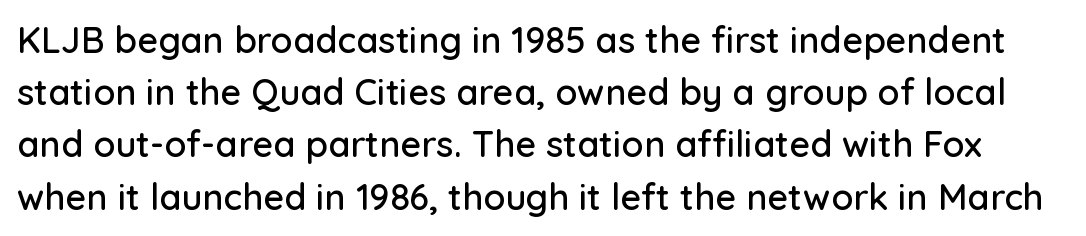
Q: Is the text italic (slanted)? A: No, it is upright.
Q: Is the typeface a serif or a sans-serif typeface? A: Sans-serif.
Q: Is the text underlined? A: No.
Q: Is the spacing between letters normal or unusually wide? A: Normal.
Q: Is the spacing between lines tight, normal or loose? A: Normal.
Q: Width (condensed, normal, or wide)? A: Normal.
Q: Stroke contrast? A: Low.
Q: x-height? A: Medium.
Q: Monospaced? A: No.
